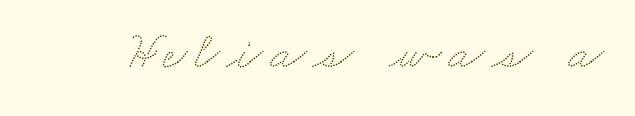
{"width": "wide", "stroke_contrast": "low", "x_height": "small", "monospaced": "no", "underline": "no", "glyph_px": 53}
